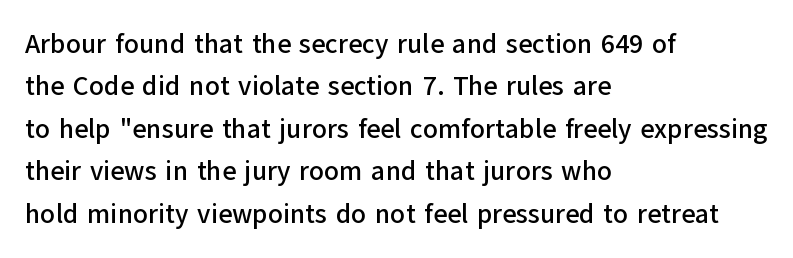
The image shows 27 px text type, upright; set left-aligned, normal line spacing (1.57x), normal letter spacing, not underlined.
